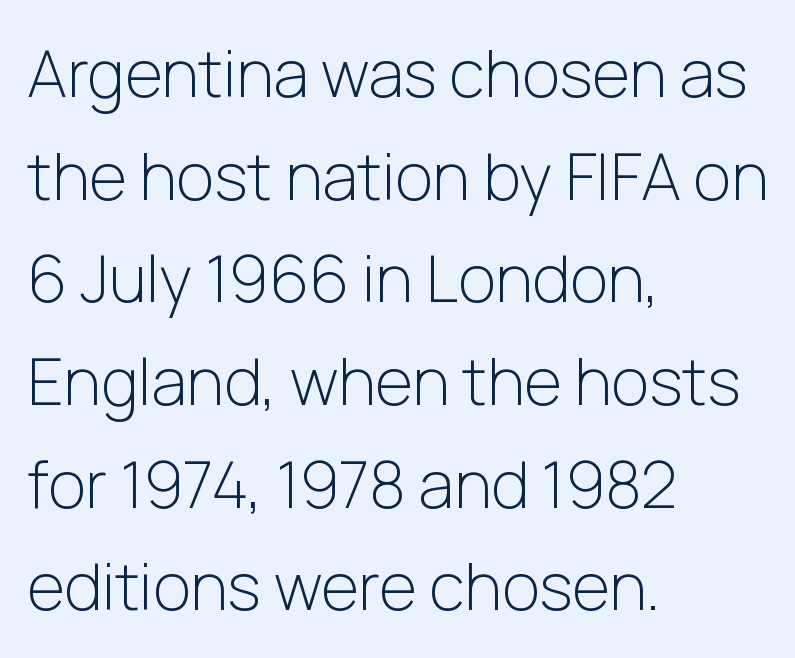
The image shows 65 px light sans-serif type, upright; set left-aligned, normal line spacing (1.58x), normal letter spacing, not underlined; low stroke contrast and a medium x-height.
